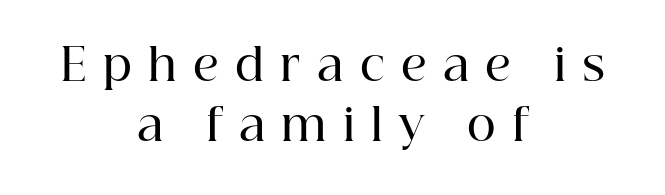
The image shows 44 px semibold serif type, upright; set centered, normal line spacing (1.36x), unusually wide letter spacing (+0.37 em), not underlined; high stroke contrast and a medium x-height.
